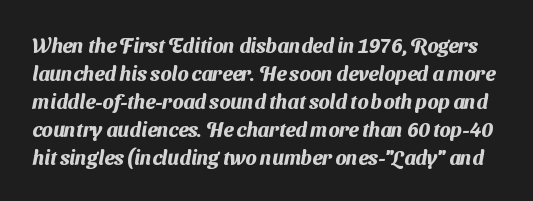
Here the glyphs are tracked normally, forming tight word shapes. Decoration check: the copy has no underline. Horizontal bands of white between lines are of average thickness. The strokes are fattened all the way to bold.
